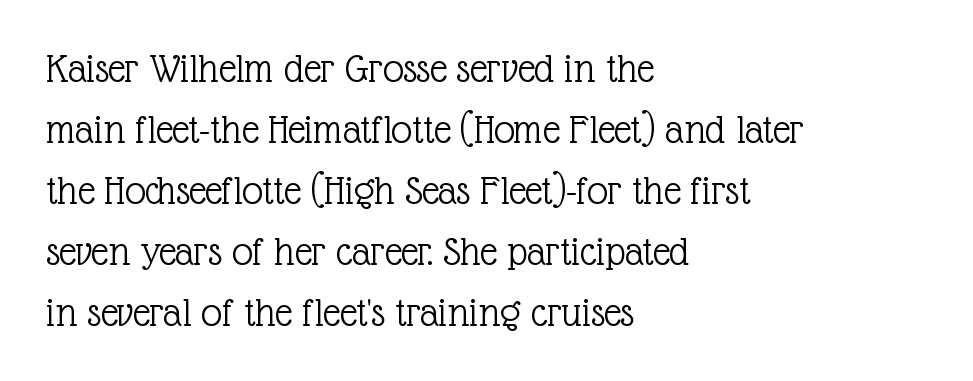
{"serif": "yes", "italic": "no", "bold": "no", "weight": "light", "width": "normal", "x_height": "medium", "monospaced": "no", "underline": "no", "align": "left", "line_spacing": "normal", "line_spacing_ratio": 1.45, "letter_spacing": "normal", "letter_spacing_em": 0.0, "glyph_px": 42}
